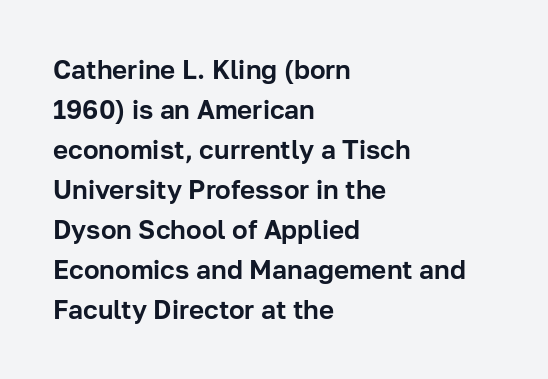
{"italic": "no", "underline": "no", "align": "left", "line_spacing": "normal", "line_spacing_ratio": 1.54, "letter_spacing": "normal", "letter_spacing_em": 0.0, "glyph_px": 26}
